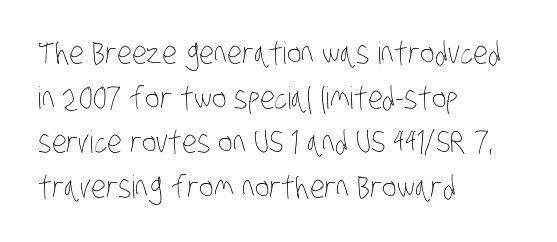
Q: Is the text bold? A: No.
Q: Is the text underlined? A: No.
Q: How is the paragraph aligned? A: Left-aligned.
Q: Is the spacing between letters normal or unusually wide? A: Normal.
Q: Is the spacing between lines tight, normal or loose? A: Normal.
Q: Width (condensed, normal, or wide)? A: Condensed.
Q: Stroke contrast? A: Low.
Q: x-height? A: Large.
Q: Monospaced? A: No.
